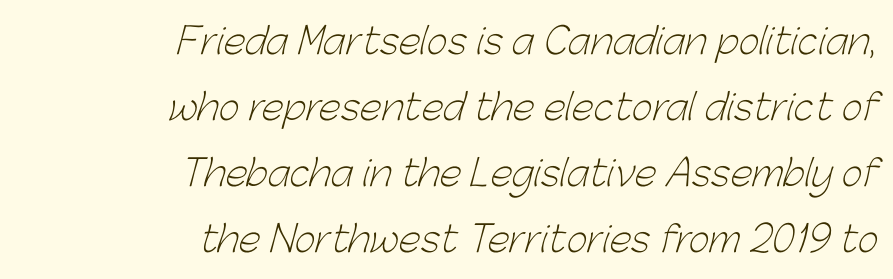
{"serif": "no", "bold": "no", "weight": "light", "width": "normal", "stroke_contrast": "low", "x_height": "medium", "monospaced": "no", "underline": "no", "align": "right", "line_spacing_ratio": 1.83, "letter_spacing": "normal", "letter_spacing_em": 0.0, "glyph_px": 36}
